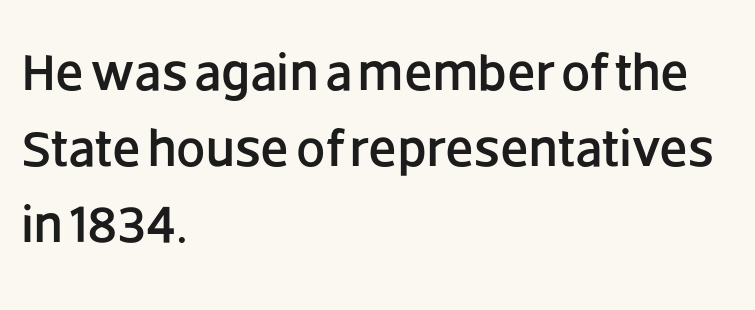
Check where the strokes stop: nothing finishes them off — pure sans. Every stem runs plumb, perpendicular to the baseline. The passage shown is typed in a proportional face where columns would drift. The typesetter chose a ragged-right arrangement here. No extra tracking has been applied to these lines.
